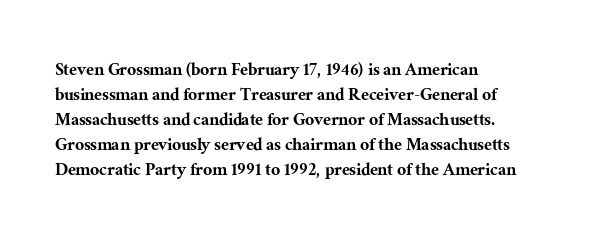
The space between consecutive lines is moderate. The area under the type is left untouched. The letters sit at their default tracking, neither squeezed nor spread. If you drew a line through each stem, it would be perfectly vertical. This rendering uses left alignment, leaving the right contour irregular.
